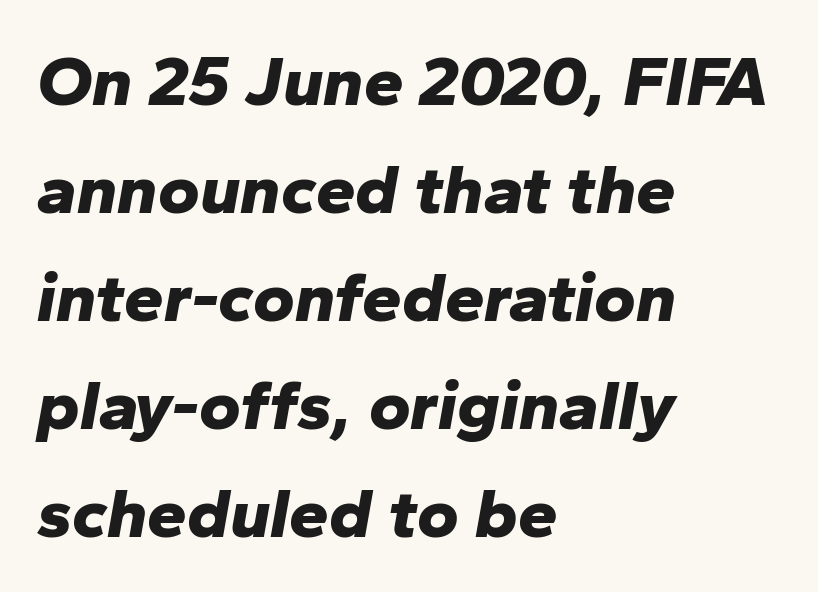
The image shows 71 px bold type, italic (leaning right); set left-aligned, normal line spacing (1.52x), normal letter spacing, not underlined; low stroke contrast and a medium x-height.
